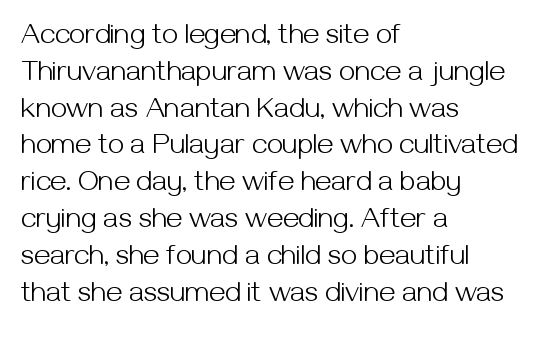
{"serif": "no", "italic": "no", "bold": "no", "weight": "light", "width": "normal", "stroke_contrast": "medium", "x_height": "medium", "monospaced": "no", "underline": "no", "align": "left", "line_spacing": "normal", "line_spacing_ratio": 1.27, "letter_spacing": "normal", "letter_spacing_em": 0.0, "glyph_px": 29}
